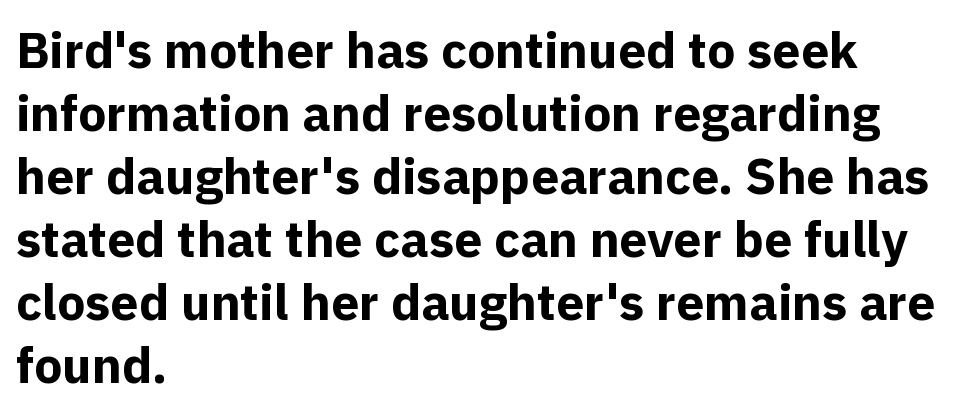
{"serif": "no", "italic": "no", "bold": "yes", "weight": "bold", "width": "normal", "x_height": "medium", "monospaced": "no", "underline": "no", "align": "left", "line_spacing": "normal", "line_spacing_ratio": 1.26, "letter_spacing": "normal", "letter_spacing_em": 0.0, "glyph_px": 50}
